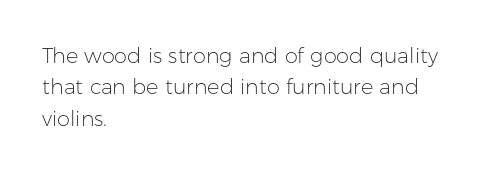
{"italic": "no", "bold": "no", "underline": "no", "align": "left", "line_spacing": "normal", "line_spacing_ratio": 1.49, "letter_spacing": "normal", "letter_spacing_em": 0.0, "glyph_px": 21}
